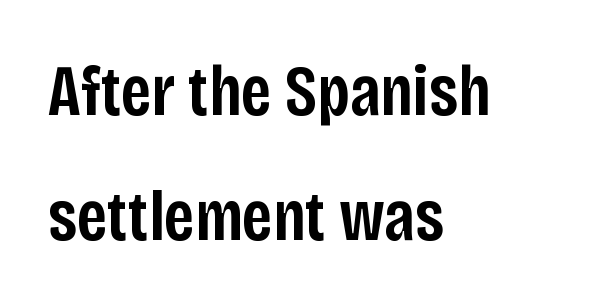
A typesetter would label this face a sans. The lettering stays uniformly vertical, giving the passage a roman look. Glyph-to-glyph distance matches everyday printed text. The rendering uses natural spacing where letterforms have individual widths.
